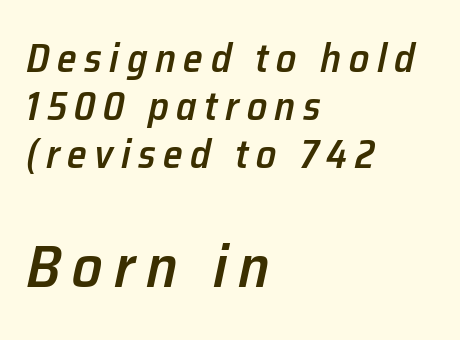
Q: Is the text bold? A: Semi-bold.
Q: Is the text italic (slanted)? A: Yes, it leans right by about 12 degrees.
Q: Is the text underlined? A: No.
Q: How is the paragraph aligned? A: Left-aligned.
Q: Which block of text is set in a larger size, the first (top) or the second (bottom)? A: The second (bottom) one.
Q: Width (condensed, normal, or wide)? A: Normal.
Q: Stroke contrast? A: Low.
Q: x-height? A: Medium.
Q: Monospaced? A: No.
